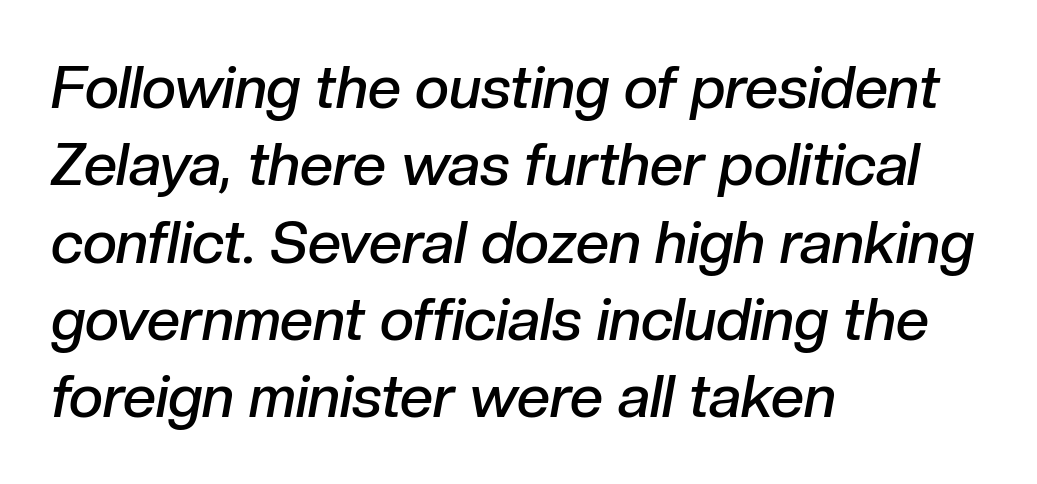
Q: Is the text bold? A: Semi-bold.
Q: Is the text italic (slanted)? A: Yes, it leans right by about 10 degrees.
Q: Is the text underlined? A: No.
Q: How is the paragraph aligned? A: Left-aligned.
Q: Is the spacing between letters normal or unusually wide? A: Normal.
Q: Is the spacing between lines tight, normal or loose? A: Normal.
Q: Width (condensed, normal, or wide)? A: Normal.
Q: Stroke contrast? A: Low.
Q: x-height? A: Medium.
Q: Monospaced? A: No.
